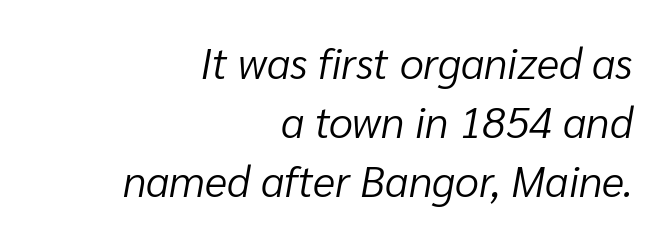
Letters rest on an invisible, unmarked baseline. These lines stack with their right ends in a neat column. It's the slanting kind of type. Is this a fixed-width face? No — the glyphs have proportional, varying widths.
